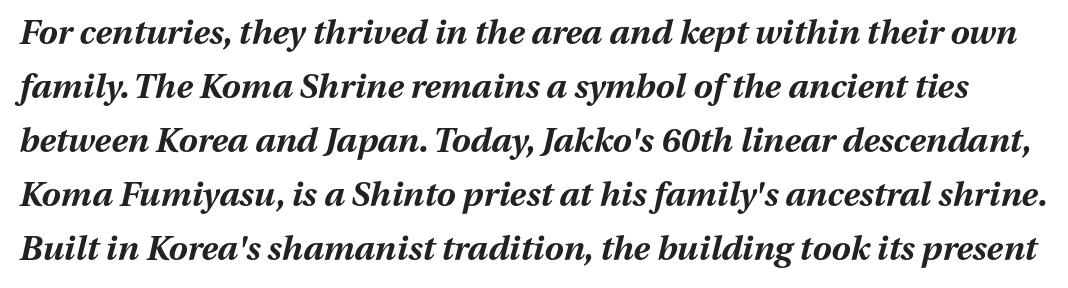
In terms of weight, the rendering is a true, heavy bold. Look at the tracking — it's just the regular setting, nothing added. The face used here is proportionally spaced, like ordinary book or web type. The zone under the glyphs is completely vacant. Summary of vertical rhythm: regular, with standard interline spacing.
